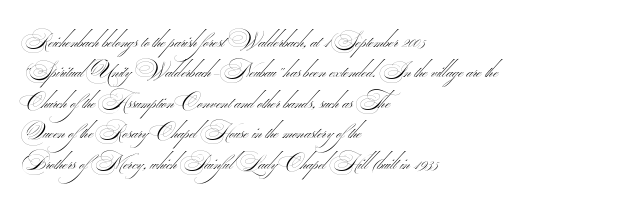
Q: Is the text bold? A: No.
Q: Is the text underlined? A: No.
Q: How is the paragraph aligned? A: Left-aligned.
Q: Is the spacing between letters normal or unusually wide? A: Normal.
Q: Is the spacing between lines tight, normal or loose? A: Normal.
